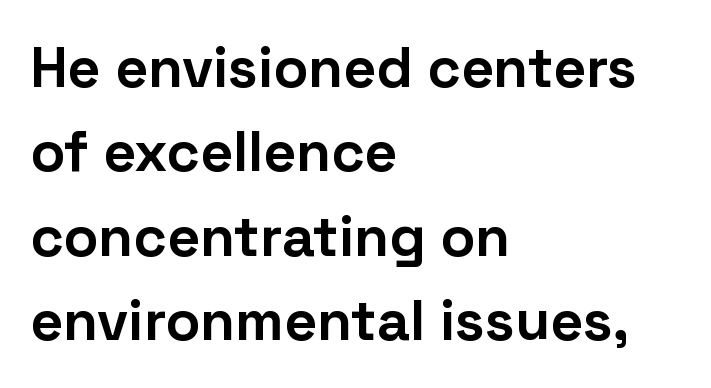
The characters display no serif detailing; their extremities are plain. Each row of text sits above clean, open space. Looks like regular typesetting: each glyph gets only the width it needs. Short note: letters normally spaced.
